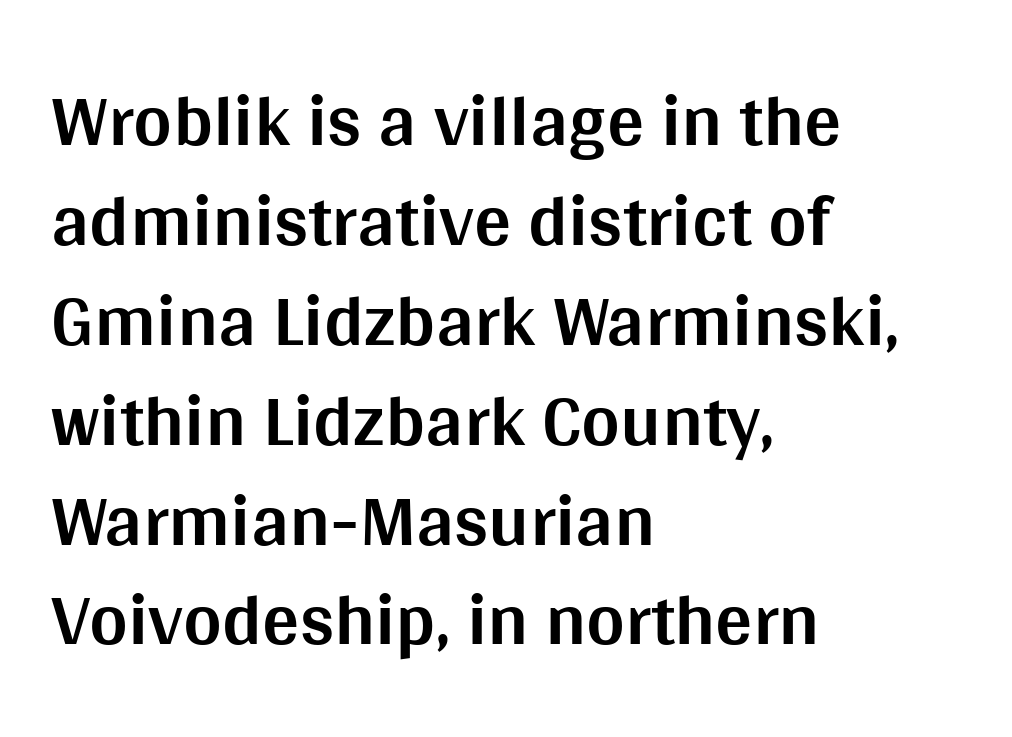
{"serif": "no", "italic": "no", "bold": "yes", "weight": "bold", "width": "normal", "stroke_contrast": "medium", "x_height": "large", "monospaced": "no", "underline": "no", "align": "left", "line_spacing": "normal", "line_spacing_ratio": 1.35, "letter_spacing": "normal", "letter_spacing_em": 0.0, "glyph_px": 74}
